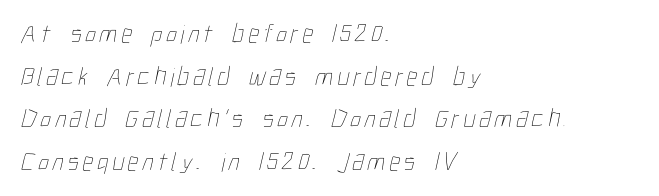
Q: Is the text bold? A: No.
Q: Is the text underlined? A: No.
Q: How is the paragraph aligned? A: Left-aligned.
Q: Is the spacing between lines tight, normal or loose? A: Normal.
